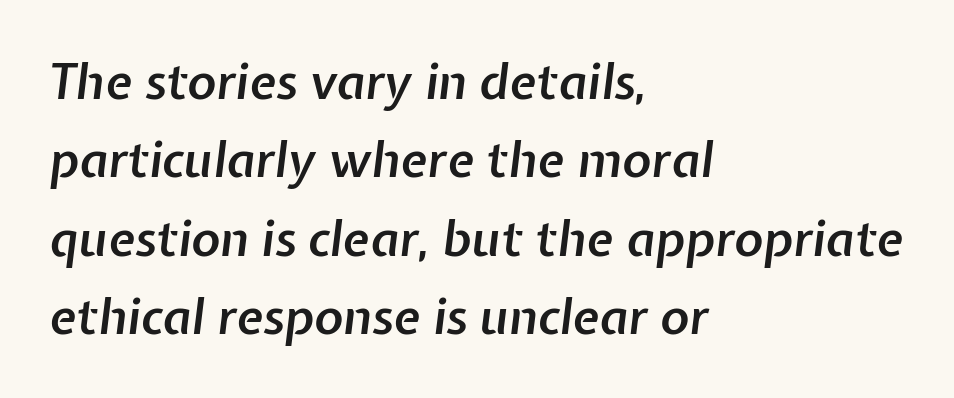
Anything drawn beneath the words? Only blank space. Caption: standard tracking, unaltered. You could not count columns in this text — the font is proportionally spaced. In terms of weight, the rendering is demibold, just under bold. Visually the block forms a straight wall on the left and a jagged coastline on the right.
